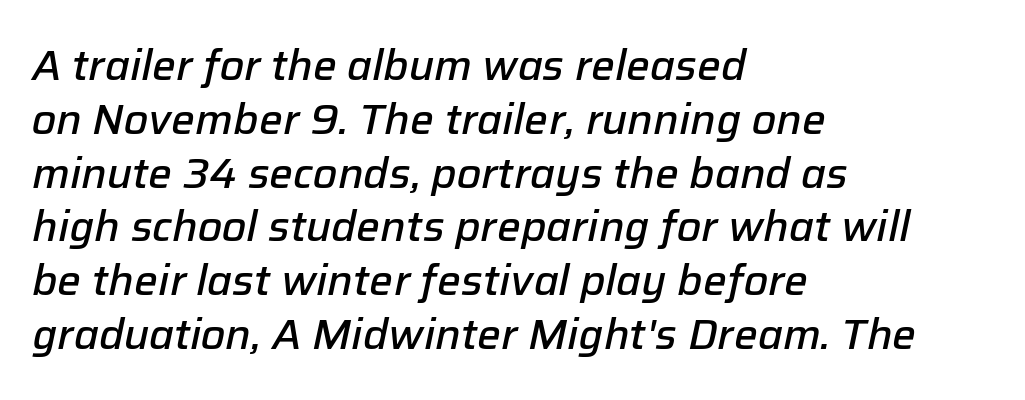
{"italic": "yes", "lean": "right", "slant_degrees": 12, "bold": "semi", "weight": "semibold", "width": "normal", "stroke_contrast": "low", "x_height": "medium", "monospaced": "no", "underline": "no", "align": "left", "line_spacing": "normal", "line_spacing_ratio": 1.28, "letter_spacing": "normal", "letter_spacing_em": 0.0, "glyph_px": 42}
